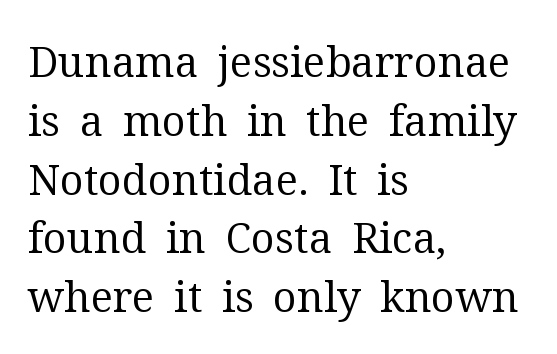
The image shows 42 px regular-weight serif type, upright; set left-aligned, normal line spacing (1.4x), normal letter spacing, not underlined; medium stroke contrast and a medium x-height.
